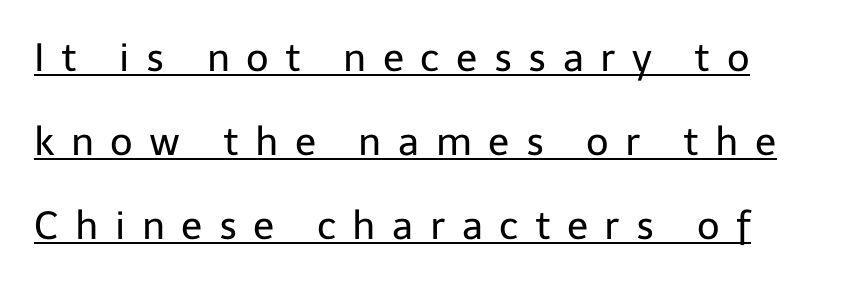
The image shows 39 px regular-weight sans-serif type, upright; set loose line spacing (2.16x), unusually wide letter spacing (+0.42 em), underlined; low stroke contrast and a medium x-height.
